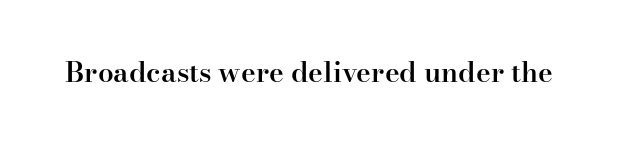
Beneath every word, the page is bare. Is the type bold? Partly — it's a semibold, heavier than regular but not fully bold. Each letter keeps its own natural width here, so spacing adapts to shape. Do the letters lean? They stand straight.
